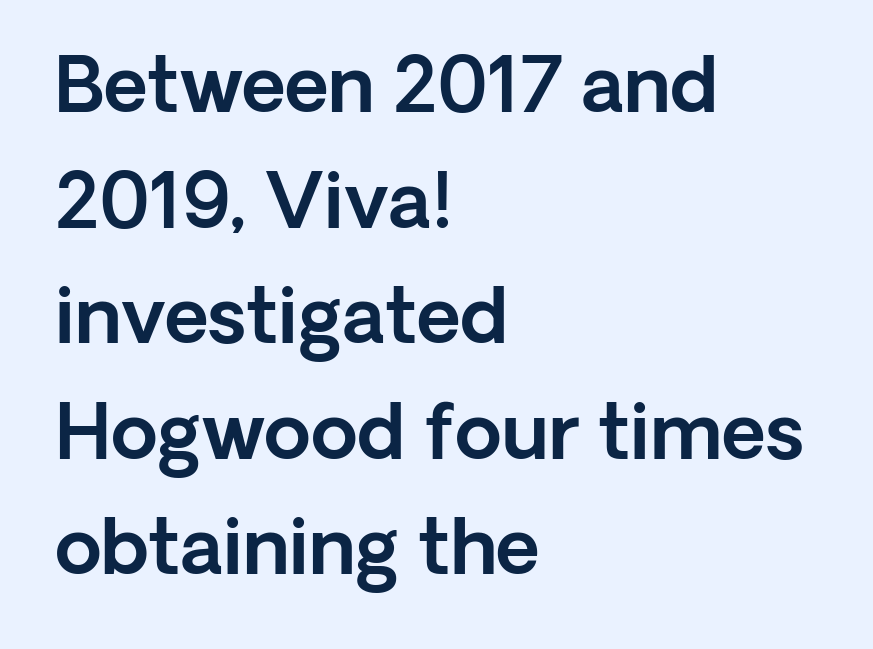
The image shows 76 px sans-serif type, upright; set left-aligned, normal line spacing (1.52x), normal letter spacing, not underlined; a medium x-height.
